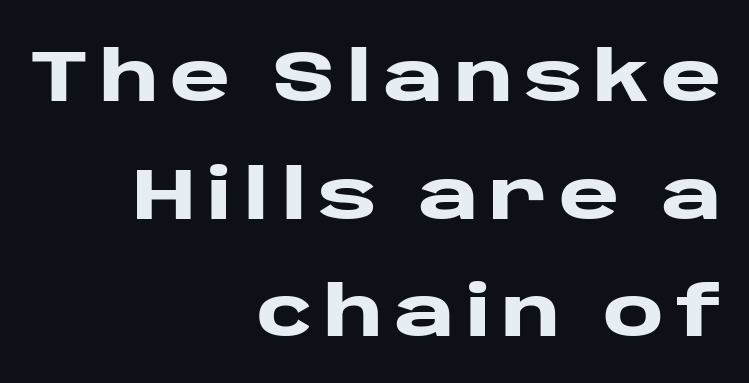
Q: Is the text bold? A: Yes.
Q: Is the text italic (slanted)? A: No, it is upright.
Q: Is the typeface a serif or a sans-serif typeface? A: Sans-serif.
Q: Is the text underlined? A: No.
Q: How is the paragraph aligned? A: Right-aligned.
Q: Is the spacing between lines tight, normal or loose? A: Normal.
Q: Width (condensed, normal, or wide)? A: Wide.
Q: Stroke contrast? A: Low.
Q: x-height? A: Large.
Q: Monospaced? A: No.
